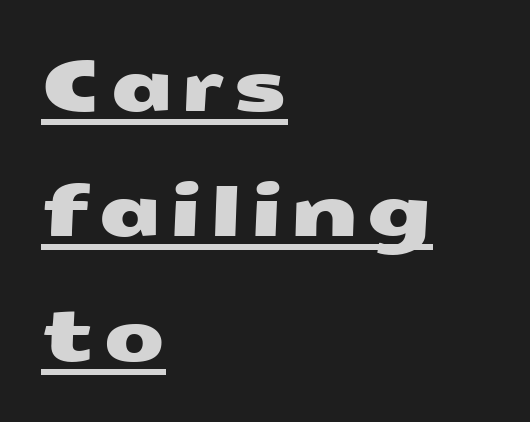
{"serif": "no", "width": "wide", "stroke_contrast": "medium", "x_height": "medium", "monospaced": "no", "underline": "yes", "align": "left", "line_spacing_ratio": 1.76, "glyph_px": 71}
